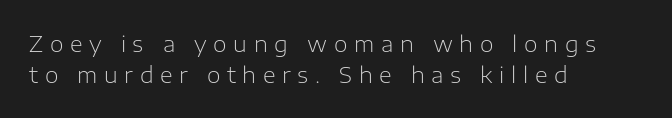
{"italic": "no", "bold": "no", "underline": "no", "align": "left", "line_spacing": "normal", "line_spacing_ratio": 1.41, "letter_spacing": "wide", "letter_spacing_em": 0.3, "glyph_px": 22}
